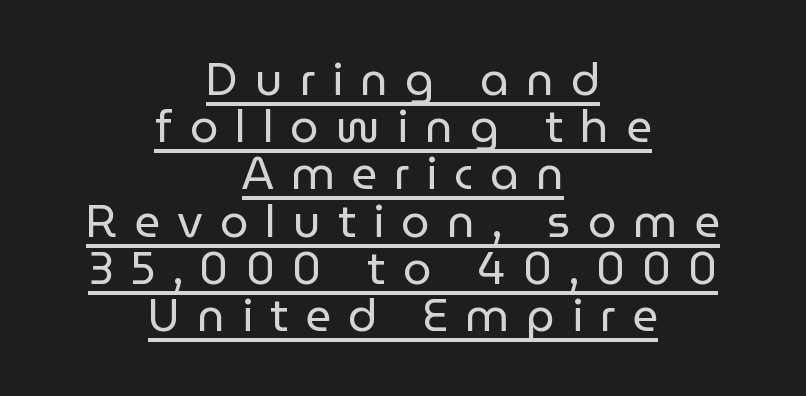
The image shows 45 px regular-weight sans-serif type, upright; set centered, tight line spacing (1.05x), unusually wide letter spacing (+0.38 em), underlined; low stroke contrast and a medium x-height.
